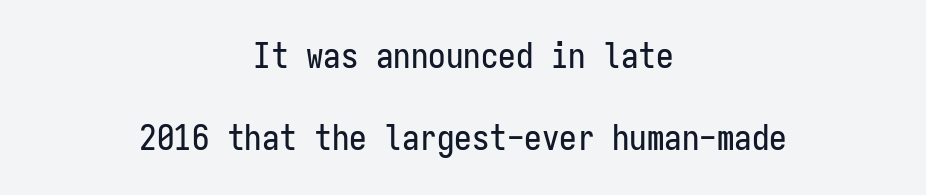
{"serif": "no", "italic": "no", "width": "condensed", "stroke_contrast": "low", "x_height": "medium", "monospaced": "yes", "underline": "no", "align": "center", "line_spacing": "loose", "line_spacing_ratio": 2.35, "letter_spacing": "normal", "letter_spacing_em": 0.0, "glyph_px": 35}
